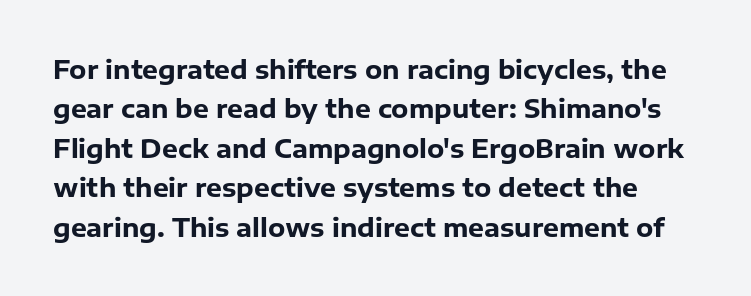
The image shows 25 px bold type, upright; set normal line spacing (1.58x), normal letter spacing, not underlined.
